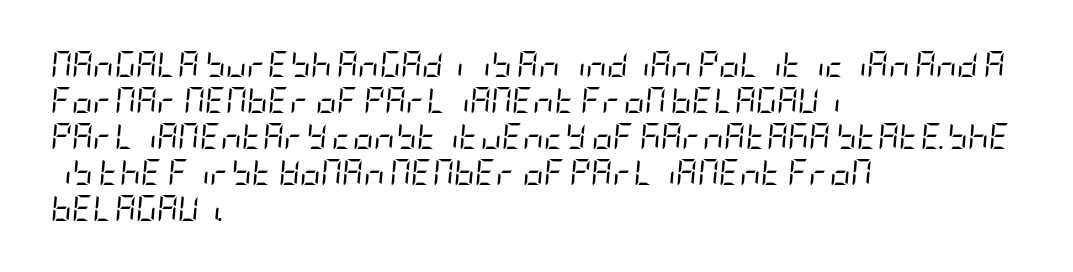
The rag falls on the right side of this text block. Each new line begins a customary step beneath the previous one. An italicized treatment has been applied to the whole sample. Descender tails drop into unmarked territory.
